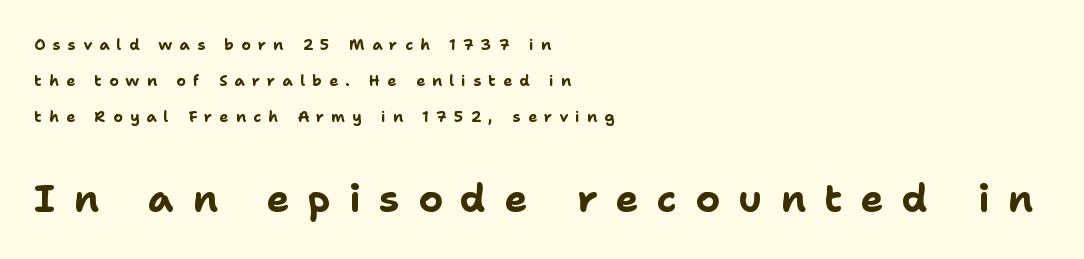
Loosely led — the rows are spread out. Short note: letters widely spaced. Plain, unruled lines of type. Does the copy run flush right? No — it runs flush left. A student would notice the bottom passage is typeset larger than what precedes it. Each letter keeps its own natural width here, so spacing adapts to shape.
